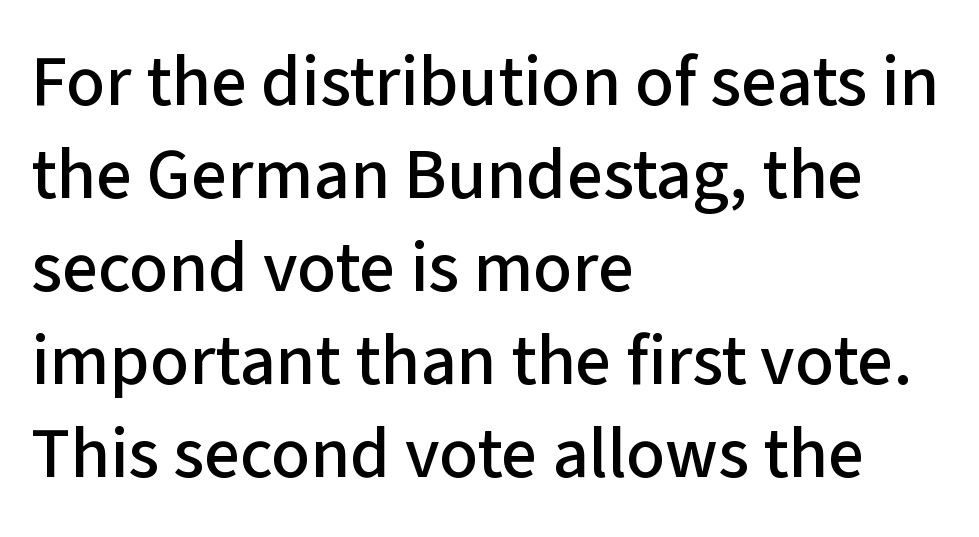
The image shows 72 px sans-serif type, upright; set left-aligned, normal line spacing (1.29x), normal letter spacing, not underlined; low stroke contrast and a medium x-height.
